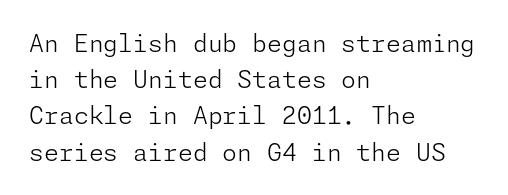
Q: Is the text bold? A: No.
Q: Is the text italic (slanted)? A: No, it is upright.
Q: Is the text underlined? A: No.
Q: How is the paragraph aligned? A: Left-aligned.
Q: Is the spacing between letters normal or unusually wide? A: Normal.
Q: Is the spacing between lines tight, normal or loose? A: Normal.
